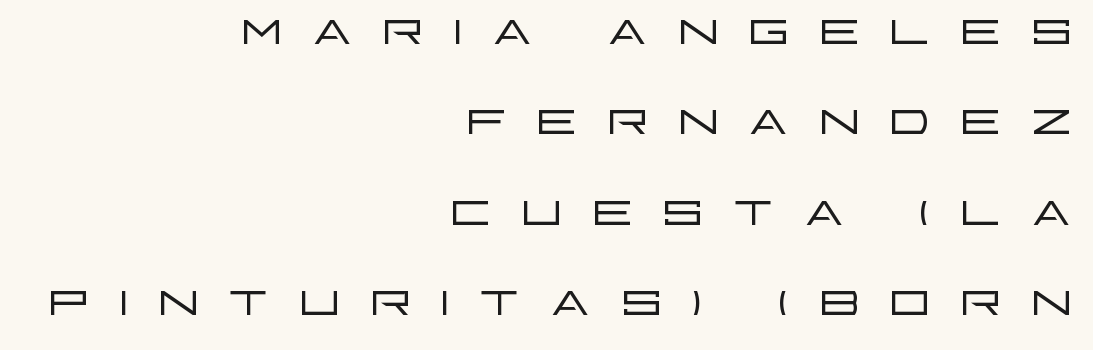
A flush-right, rag-left setting is used for this passage. Is this a sans? Yes — the strokes have no serifs. Check the space under the baseline: it is left empty. These lines sit exactly where default settings would place them. Characters follow at a spacing far wider than the type designer built in.
